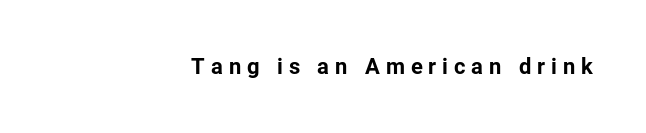
Q: Is the text bold? A: Yes.
Q: Is the text italic (slanted)? A: No, it is upright.
Q: Is the text underlined? A: No.
Q: How is the paragraph aligned? A: Right-aligned.
Q: Is the spacing between letters normal or unusually wide? A: Unusually wide.
